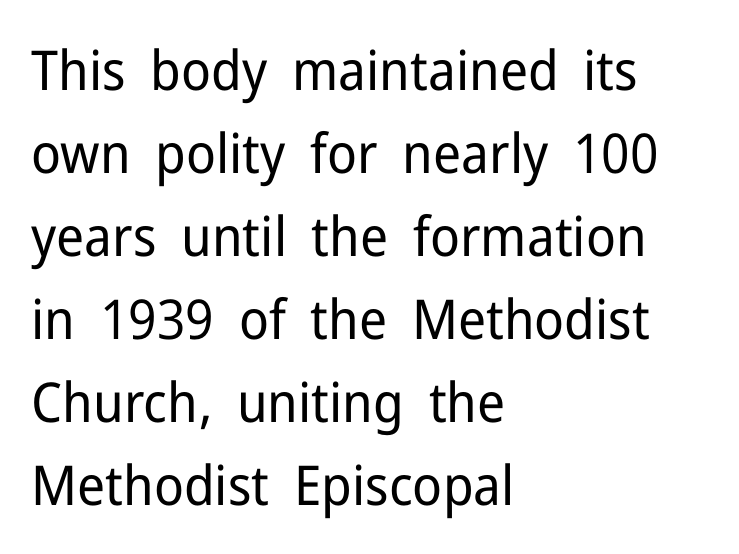
Honestly, the letter spacing is just normal — you wouldn't notice it. What kind of face is this? One without serifs — a sans. Ascenders rise straight up at ninety degrees. Is the block centered? No — it sits flush against the left margin. Words float on clear page, feet unadorned. No letter is thick-stroked: the sample isn't bold.
